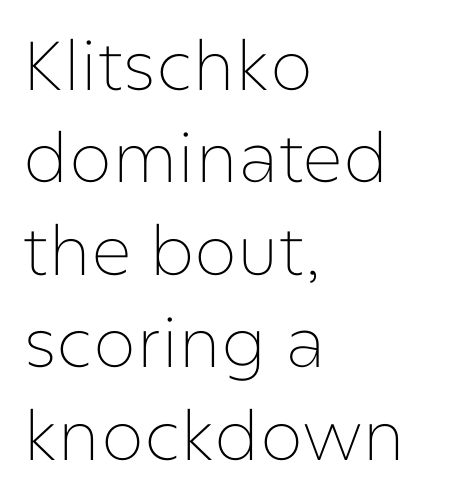
Q: Is the text bold? A: No.
Q: Is the text italic (slanted)? A: No, it is upright.
Q: Is the typeface a serif or a sans-serif typeface? A: Sans-serif.
Q: Is the text underlined? A: No.
Q: How is the paragraph aligned? A: Left-aligned.
Q: Is the spacing between letters normal or unusually wide? A: Normal.
Q: Is the spacing between lines tight, normal or loose? A: Normal.
Q: Width (condensed, normal, or wide)? A: Normal.
Q: Stroke contrast? A: Low.
Q: x-height? A: Medium.
Q: Monospaced? A: No.
